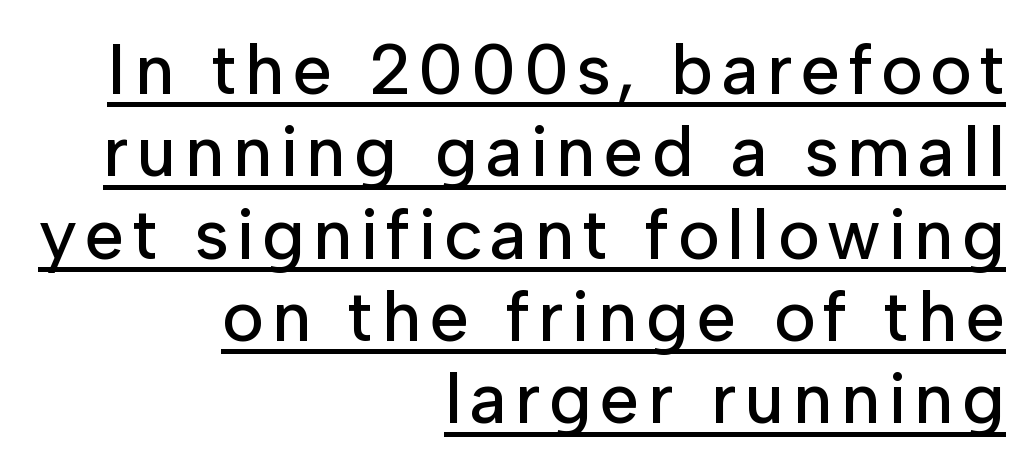
Q: Is the text italic (slanted)? A: No, it is upright.
Q: Is the typeface a serif or a sans-serif typeface? A: Sans-serif.
Q: Is the text underlined? A: Yes.
Q: How is the paragraph aligned? A: Right-aligned.
Q: Width (condensed, normal, or wide)? A: Normal.
Q: Stroke contrast? A: Low.
Q: x-height? A: Medium.
Q: Monospaced? A: No.
